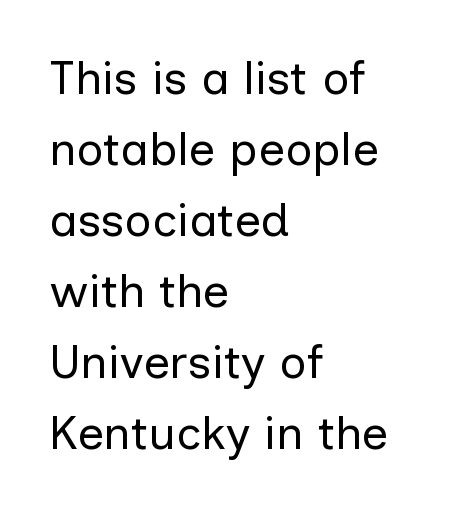
Q: Is the text bold? A: No.
Q: Is the text italic (slanted)? A: No, it is upright.
Q: Is the typeface a serif or a sans-serif typeface? A: Sans-serif.
Q: Is the text underlined? A: No.
Q: How is the paragraph aligned? A: Left-aligned.
Q: Is the spacing between letters normal or unusually wide? A: Normal.
Q: Is the spacing between lines tight, normal or loose? A: Normal.
Q: Width (condensed, normal, or wide)? A: Normal.
Q: Stroke contrast? A: Low.
Q: x-height? A: Medium.
Q: Monospaced? A: No.
